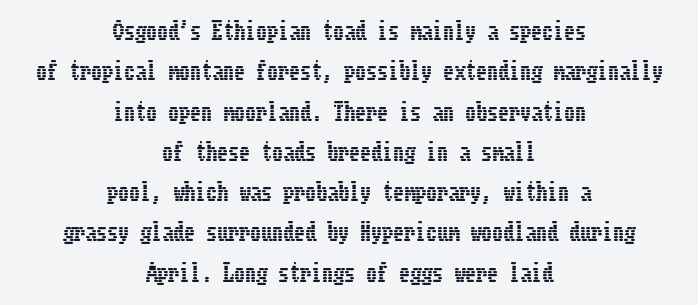
{"italic": "no", "underline": "no", "align": "center", "line_spacing_ratio": 1.83, "letter_spacing": "normal", "letter_spacing_em": 0.0, "glyph_px": 22}
